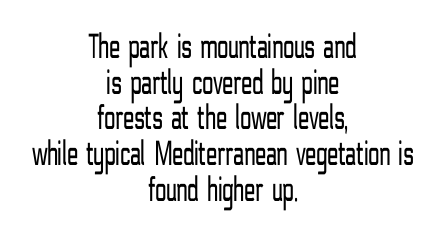
Q: Is the text bold? A: No.
Q: Is the text italic (slanted)? A: No, it is upright.
Q: Is the typeface a serif or a sans-serif typeface? A: Sans-serif.
Q: Is the text underlined? A: No.
Q: How is the paragraph aligned? A: Centered.
Q: Is the spacing between letters normal or unusually wide? A: Normal.
Q: Is the spacing between lines tight, normal or loose? A: Tight.
Q: Width (condensed, normal, or wide)? A: Condensed.
Q: Stroke contrast? A: Low.
Q: x-height? A: Medium.
Q: Monospaced? A: No.
